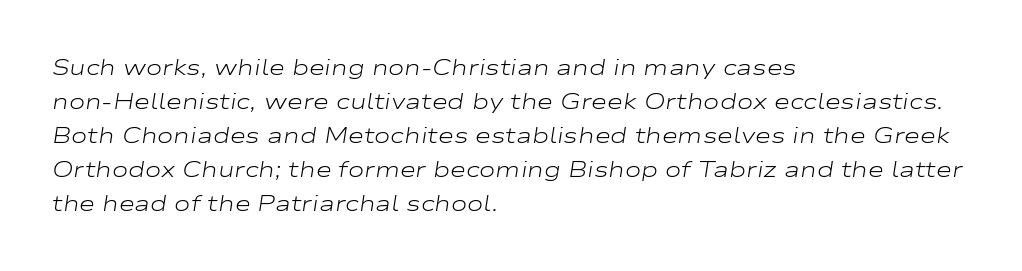
Q: Is the text bold? A: No.
Q: Is the text italic (slanted)? A: Yes, it leans right by about 9 degrees.
Q: Is the text underlined? A: No.
Q: How is the paragraph aligned? A: Left-aligned.
Q: Is the spacing between letters normal or unusually wide? A: Normal.
Q: Is the spacing between lines tight, normal or loose? A: Normal.
